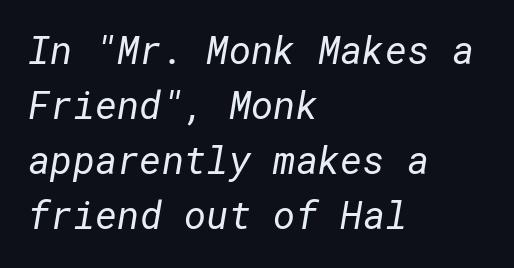
{"serif": "no", "bold": "no", "weight": "regular", "width": "normal", "stroke_contrast": "low", "x_height": "medium", "underline": "no", "align": "left", "line_spacing": "normal", "line_spacing_ratio": 1.45, "letter_spacing": "normal", "letter_spacing_em": 0.0, "glyph_px": 38}
